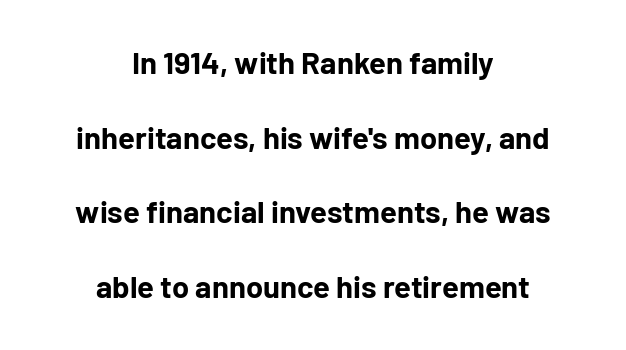
{"serif": "no", "italic": "no", "bold": "yes", "weight": "bold", "width": "normal", "stroke_contrast": "low", "x_height": "medium", "monospaced": "no", "underline": "no", "align": "center", "line_spacing": "loose", "line_spacing_ratio": 2.41, "letter_spacing": "normal", "letter_spacing_em": 0.0, "glyph_px": 31}
